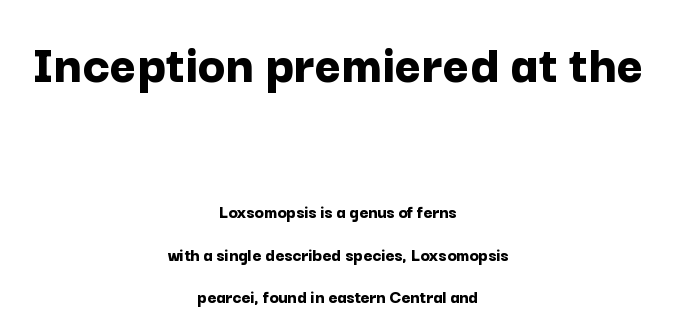
The composition opens big and finishes small. The whitespace from short lines is split evenly between both sides. Typographically, this falls in the sans-serif category. The axis of the letterforms is exactly vertical. How are the letters spaced? Ordinarily, with no added tracking.
